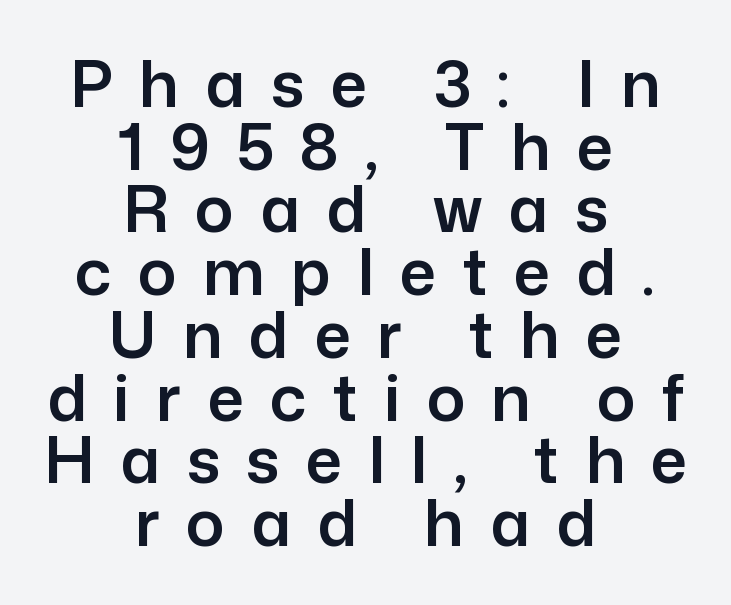
{"serif": "no", "italic": "no", "width": "normal", "stroke_contrast": "low", "x_height": "medium", "monospaced": "no", "underline": "no", "align": "center", "line_spacing": "tight", "line_spacing_ratio": 0.98, "letter_spacing": "wide", "letter_spacing_em": 0.41, "glyph_px": 64}
